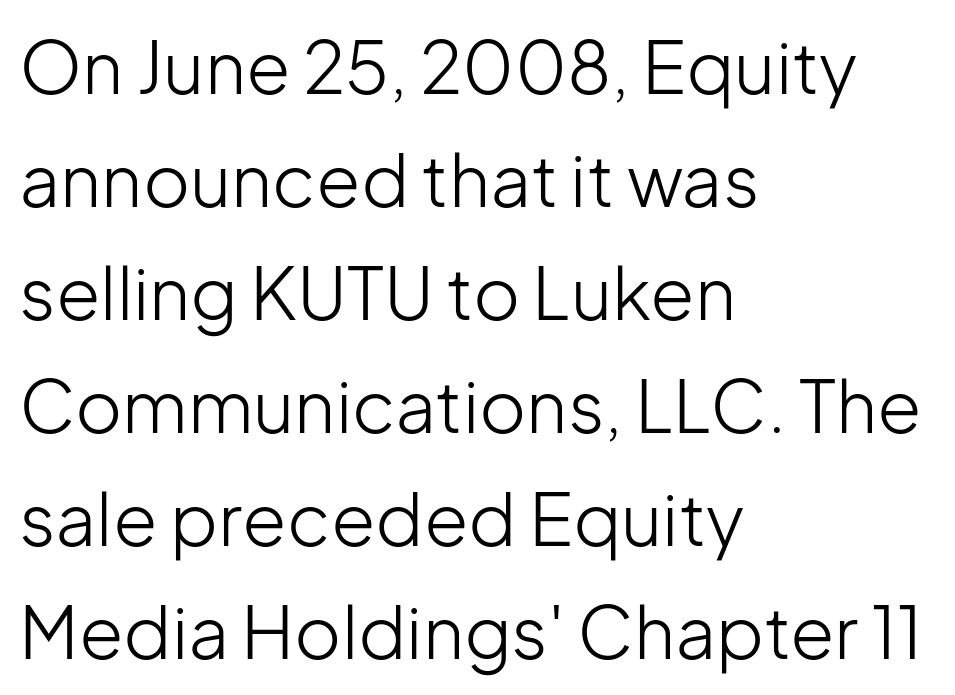
{"serif": "no", "italic": "no", "bold": "no", "weight": "light", "width": "normal", "stroke_contrast": "low", "x_height": "medium", "monospaced": "no", "underline": "no", "align": "left", "line_spacing": "normal", "line_spacing_ratio": 1.57, "letter_spacing": "normal", "letter_spacing_em": 0.0, "glyph_px": 72}
